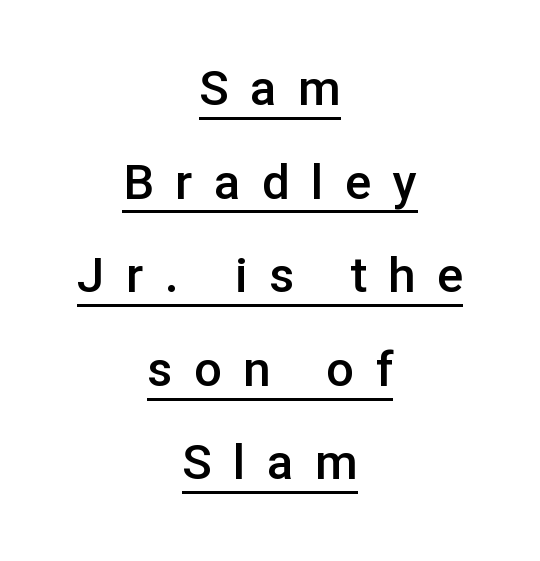
Q: Is the text bold? A: Semi-bold.
Q: Is the text italic (slanted)? A: No, it is upright.
Q: Is the typeface a serif or a sans-serif typeface? A: Sans-serif.
Q: Is the text underlined? A: Yes.
Q: How is the paragraph aligned? A: Centered.
Q: Is the spacing between letters normal or unusually wide? A: Unusually wide.
Q: Is the spacing between lines tight, normal or loose? A: Loose.
Q: Width (condensed, normal, or wide)? A: Normal.
Q: Stroke contrast? A: Low.
Q: x-height? A: Medium.
Q: Monospaced? A: No.
